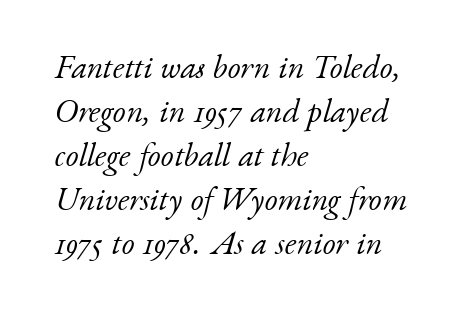
The image shows 33 px light serif type, italic (leaning right); set left-aligned, normal line spacing (1.33x), normal letter spacing, not underlined; low stroke contrast and a small x-height.
